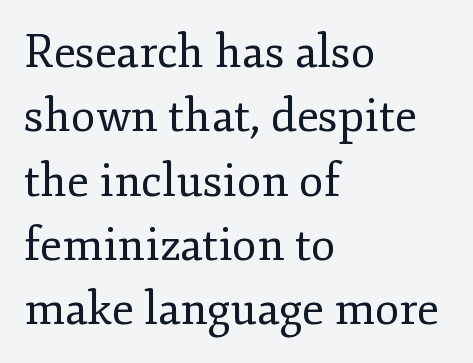
{"serif": "yes", "italic": "no", "bold": "no", "weight": "regular", "width": "normal", "stroke_contrast": "low", "x_height": "small", "monospaced": "no", "underline": "no", "align": "left", "line_spacing": "normal", "line_spacing_ratio": 1.43, "letter_spacing": "normal", "letter_spacing_em": 0.0, "glyph_px": 45}
